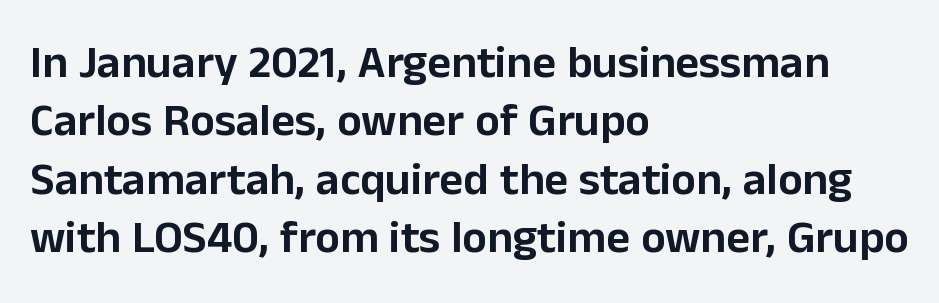
Notice how the stems are strictly vertical — no italics here. Regarding leading, the lines here are spaced in the standard way. Does the type have serifs? No, each stem ends abruptly. Only glyphs here, with clear space below each row. Is the letter spacing exaggerated? No — it looks like the ordinary default. Caption: multi-line text, flush left, ragged right.
